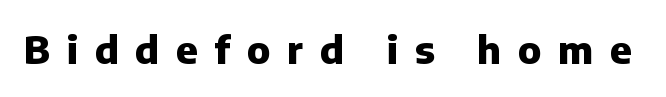
The image shows 38 px heavy sans-serif type, upright; set unusually wide letter spacing (+0.44 em), not underlined; low stroke contrast and a medium x-height.
